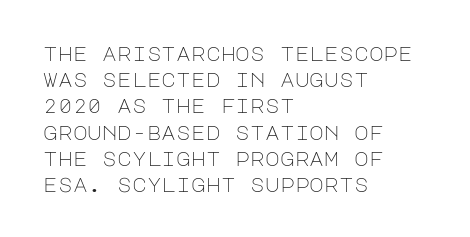
Q: Is the text bold? A: No.
Q: Is the text italic (slanted)? A: No, it is upright.
Q: Is the text underlined? A: No.
Q: How is the paragraph aligned? A: Left-aligned.
Q: Is the spacing between letters normal or unusually wide? A: Normal.
Q: Is the spacing between lines tight, normal or loose? A: Normal.
